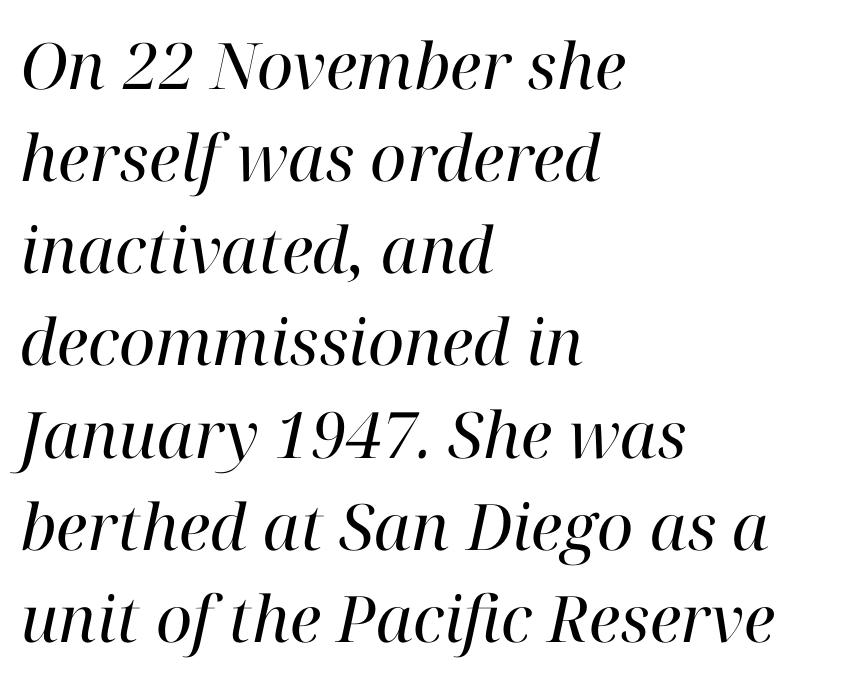
These lines keep a tight, regular rhythm from letter to letter. Stems here are at most as thick as an everyday book face. Proportional: the letters do not fall into vertical columns. Words float on clear page, feet unadorned.
